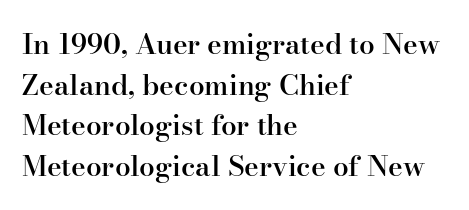
The image shows 28 px semibold serif type, upright; set left-aligned, normal line spacing (1.45x), normal letter spacing, not underlined; high stroke contrast and a small x-height.
